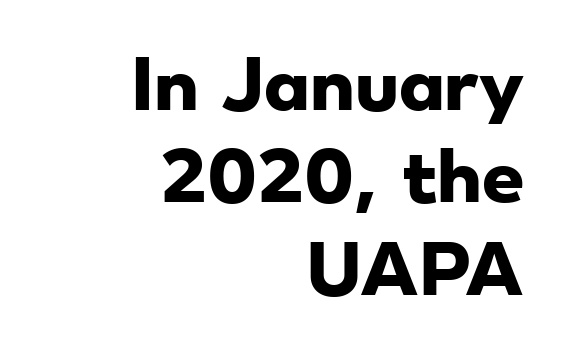
Q: Is the text bold? A: Yes.
Q: Is the typeface a serif or a sans-serif typeface? A: Sans-serif.
Q: Is the text underlined? A: No.
Q: How is the paragraph aligned? A: Right-aligned.
Q: Is the spacing between letters normal or unusually wide? A: Normal.
Q: Is the spacing between lines tight, normal or loose? A: Normal.
Q: Width (condensed, normal, or wide)? A: Wide.
Q: Stroke contrast? A: Low.
Q: x-height? A: Small.
Q: Monospaced? A: No.
